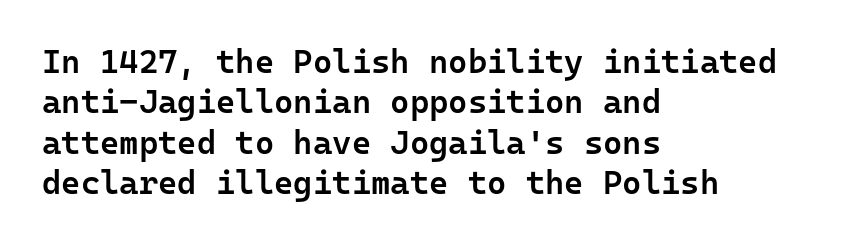
Is this a fixed-width face? Yes — each glyph sits in an identical cell. Notice the strokes are somewhat thickened but not fully heavy: this is a semibold. Has an underline been added? It has not. To sum up the face: it is a sans, with no serifs. The lettering stays uniformly vertical, giving the passage a roman look.
